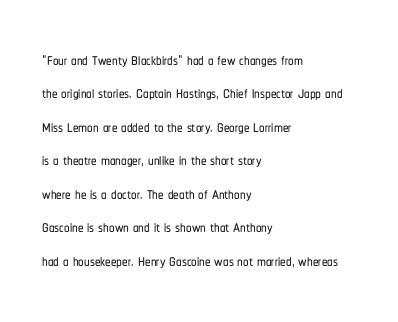
Regarding leading, the lines here are spaced in the standard way. The typography opts for an upright posture over an oblique one. Caption: multi-line text, flush left, ragged right. Nothing unusual about the tracking: characters are spaced as the font intends.
